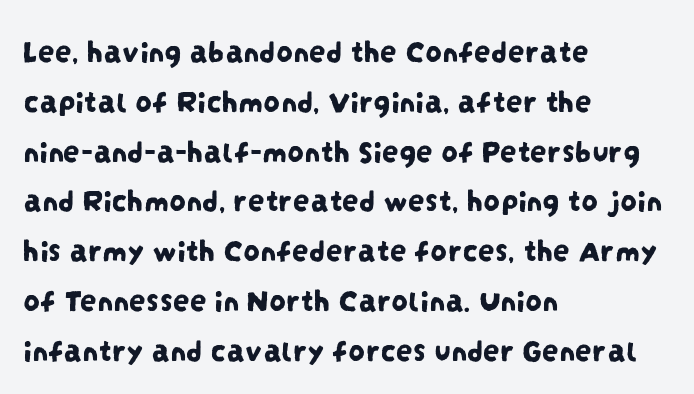
The image shows 33 px condensed sans-serif type; set left-aligned, normal line spacing (1.51x), normal letter spacing, not underlined; low stroke contrast and a large x-height.
